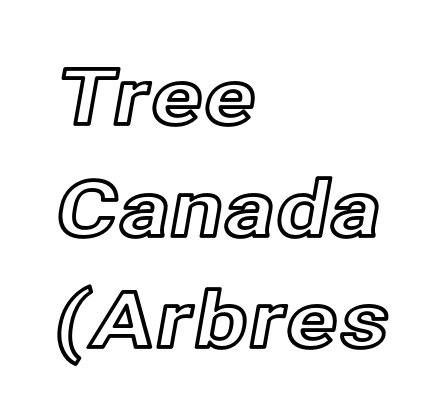
Q: Is the text italic (slanted)? A: Yes.
Q: Is the text underlined? A: No.
Q: How is the paragraph aligned? A: Left-aligned.
Q: Is the spacing between letters normal or unusually wide? A: Normal.
Q: Is the spacing between lines tight, normal or loose? A: Normal.
Q: Width (condensed, normal, or wide)? A: Normal.
Q: x-height? A: Medium.
Q: Monospaced? A: No.
